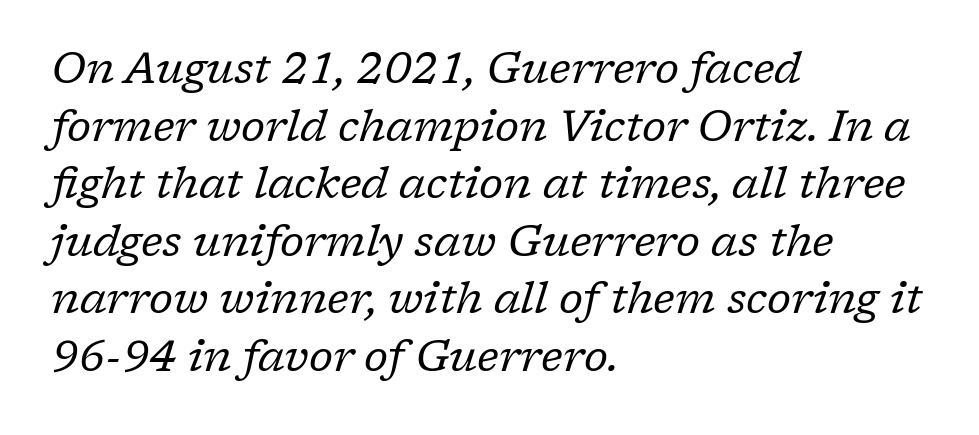
{"serif": "yes", "italic": "yes", "lean": "right", "slant_degrees": 17, "bold": "no", "weight": "regular", "width": "normal", "stroke_contrast": "low", "x_height": "medium", "monospaced": "no", "underline": "no", "align": "left", "line_spacing": "normal", "line_spacing_ratio": 1.34, "letter_spacing": "normal", "letter_spacing_em": 0.0, "glyph_px": 43}
